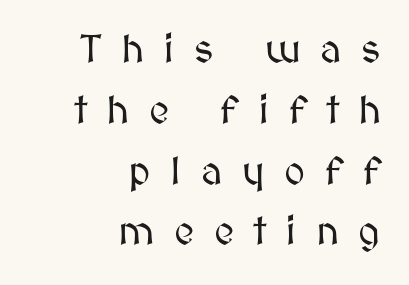
The image shows 40 px text type, upright; set right-aligned, normal line spacing (1.52x), unusually wide letter spacing (+0.49 em), not underlined; medium stroke contrast and a medium x-height.
